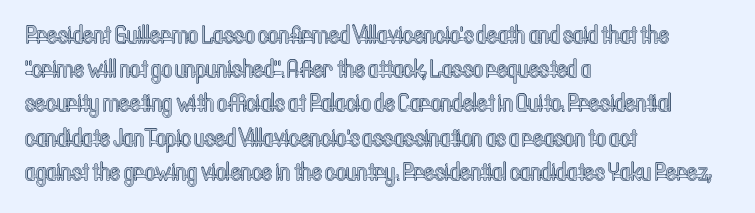
Q: Is the text italic (slanted)? A: No, it is upright.
Q: Is the text underlined? A: No.
Q: How is the paragraph aligned? A: Left-aligned.
Q: Is the spacing between letters normal or unusually wide? A: Normal.
Q: Is the spacing between lines tight, normal or loose? A: Normal.
